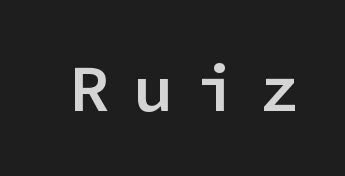
Q: Is the text bold? A: Semi-bold.
Q: Is the text italic (slanted)? A: No, it is upright.
Q: Is the typeface a serif or a sans-serif typeface? A: Sans-serif.
Q: Is the text underlined? A: No.
Q: Is the spacing between letters normal or unusually wide? A: Unusually wide.
Q: Width (condensed, normal, or wide)? A: Normal.
Q: Stroke contrast? A: Low.
Q: x-height? A: Medium.
Q: Monospaced? A: Yes.
